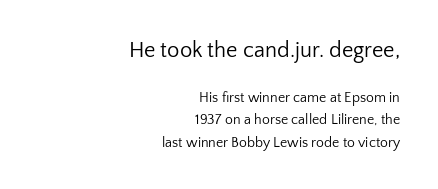
Q: Is the text bold? A: No.
Q: Is the text italic (slanted)? A: No, it is upright.
Q: Is the text underlined? A: No.
Q: How is the paragraph aligned? A: Right-aligned.
Q: Is the spacing between letters normal or unusually wide? A: Normal.
Q: Is the spacing between lines tight, normal or loose? A: Normal.
Q: Which block of text is set in a larger size, the first (top) or the second (bottom)? A: The first (top) one.
